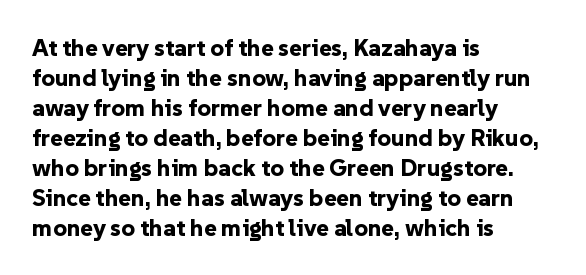
The image shows 24 px bold type, upright; set left-aligned, normal line spacing (1.25x), normal letter spacing, not underlined.
